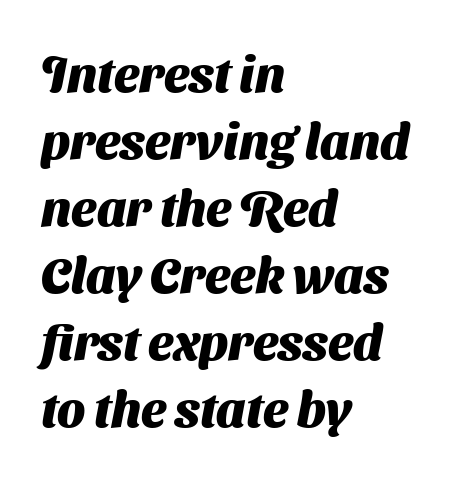
Q: Is the text bold? A: Yes.
Q: Is the typeface a serif or a sans-serif typeface? A: Sans-serif.
Q: Is the text underlined? A: No.
Q: How is the paragraph aligned? A: Left-aligned.
Q: Is the spacing between letters normal or unusually wide? A: Normal.
Q: Is the spacing between lines tight, normal or loose? A: Normal.
Q: Width (condensed, normal, or wide)? A: Normal.
Q: Stroke contrast? A: Medium.
Q: x-height? A: Medium.
Q: Monospaced? A: No.
